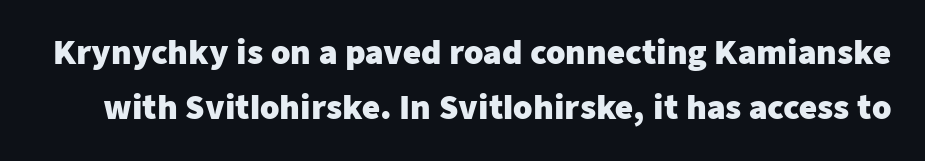
The image shows 31 px heavy sans-serif type, upright; set line spacing 1.76x, normal letter spacing, not underlined; low stroke contrast and a medium x-height.
